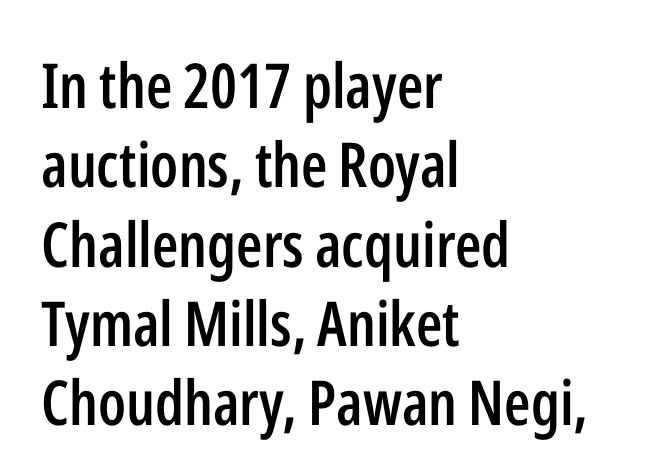
{"serif": "no", "italic": "no", "bold": "semi", "weight": "semibold", "width": "condensed", "stroke_contrast": "low", "x_height": "medium", "monospaced": "no", "underline": "no", "align": "left", "line_spacing": "normal", "line_spacing_ratio": 1.28, "letter_spacing": "normal", "letter_spacing_em": 0.0, "glyph_px": 62}
